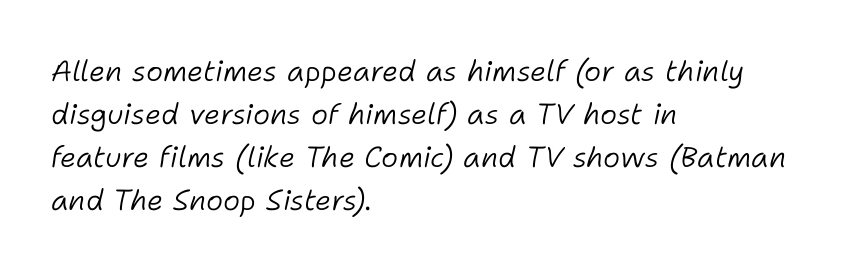
How are the letters spaced? Ordinarily, with no added tracking. The passage is arranged the way most books set body copy — flush left. These lines are rendered in a variable-pitch font. Stems and bowls with no extra thickness — not bold. The strip under each line holds only bare page.
